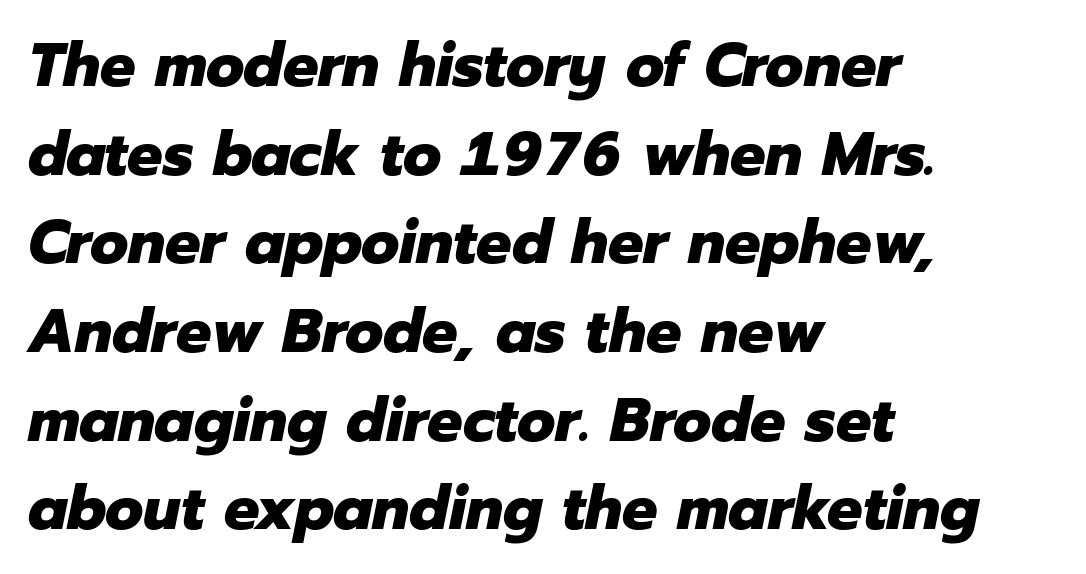
Q: Is the text bold? A: Yes.
Q: Is the text italic (slanted)? A: Yes, it leans right by about 12 degrees.
Q: Is the text underlined? A: No.
Q: How is the paragraph aligned? A: Left-aligned.
Q: Is the spacing between letters normal or unusually wide? A: Normal.
Q: Is the spacing between lines tight, normal or loose? A: Normal.
Q: Width (condensed, normal, or wide)? A: Normal.
Q: Stroke contrast? A: Low.
Q: x-height? A: Medium.
Q: Monospaced? A: No.
